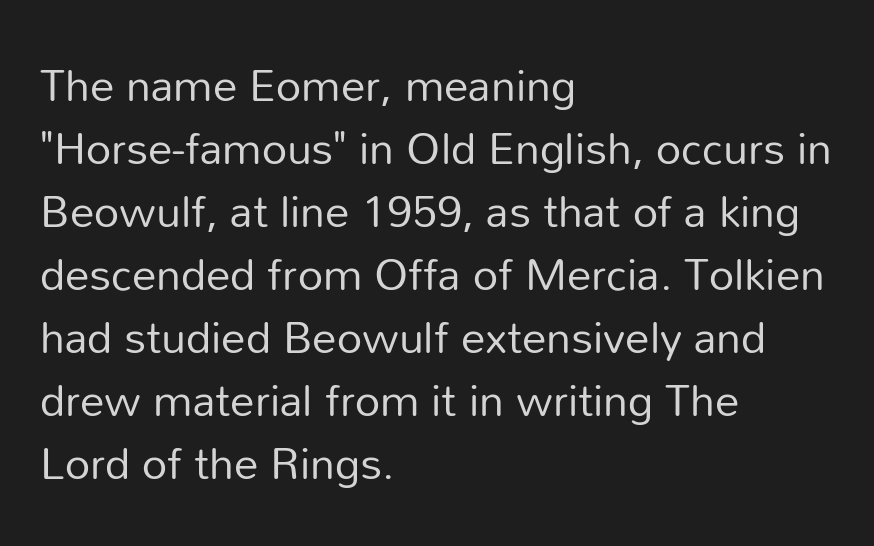
Q: Is the text bold? A: No.
Q: Is the text italic (slanted)? A: No, it is upright.
Q: Is the typeface a serif or a sans-serif typeface? A: Sans-serif.
Q: Is the text underlined? A: No.
Q: How is the paragraph aligned? A: Left-aligned.
Q: Is the spacing between letters normal or unusually wide? A: Normal.
Q: Is the spacing between lines tight, normal or loose? A: Normal.
Q: Width (condensed, normal, or wide)? A: Normal.
Q: Stroke contrast? A: Low.
Q: x-height? A: Medium.
Q: Monospaced? A: No.
